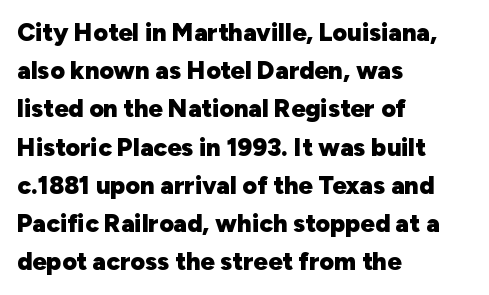
Lines of text with bare space underneath. Quick note: interline space is typical. The line texture is even and compact thanks to regular tracking. The letters stand straight up with perfectly vertical stems. I'd describe the lettering as bold — thick and assertive.
